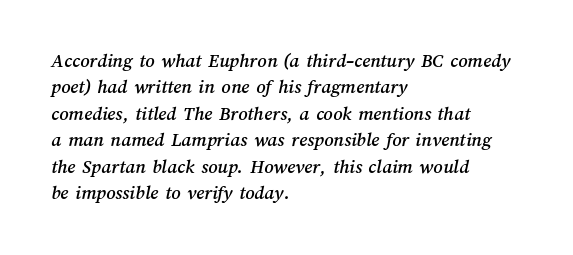
The image shows 20 px text type; set left-aligned, normal line spacing (1.32x), normal letter spacing, not underlined.
